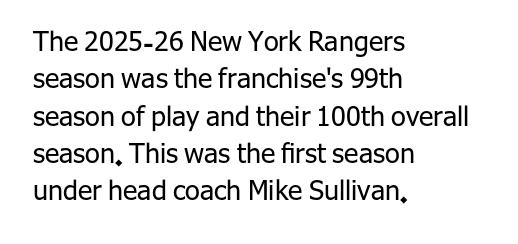
The image shows 27 px text type, upright; set left-aligned, normal line spacing (1.38x), normal letter spacing, not underlined.
